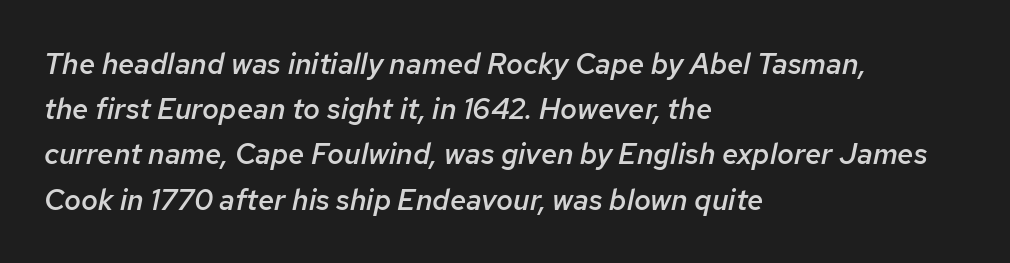
It's the slanting kind of type. Look at the tracking — it's just the regular setting, nothing added. On the weight axis this lands at semibold, roughly 600. The letters advance in unequal steps, a hallmark of proportional type.
